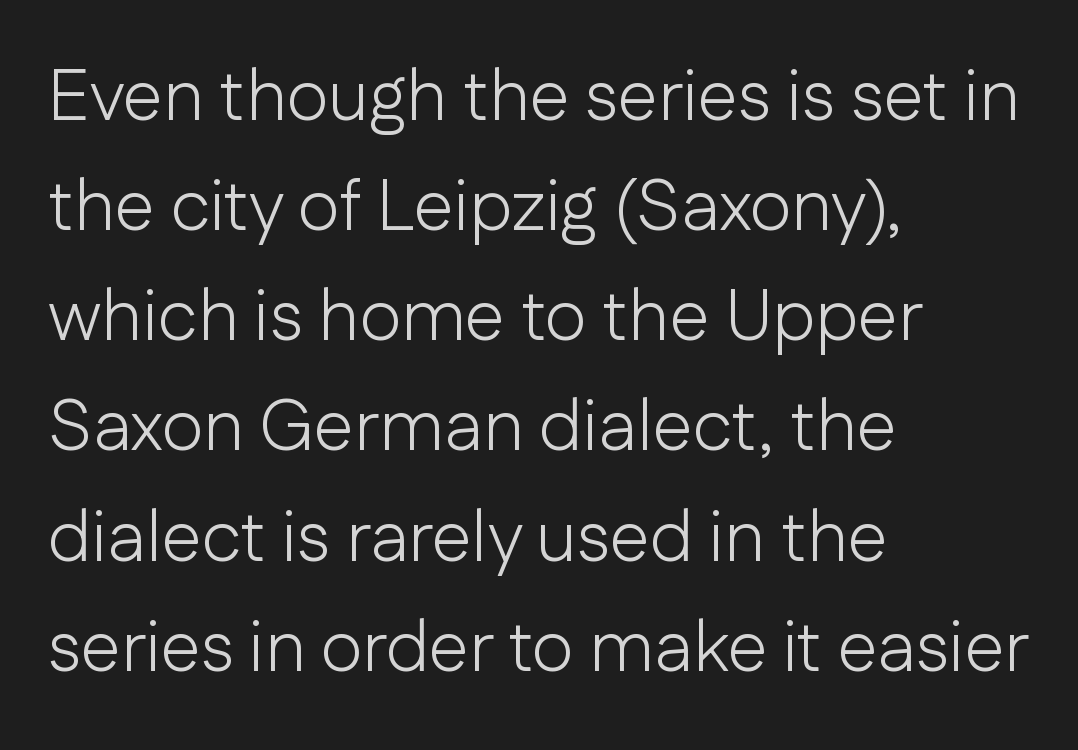
The image shows 72 px light sans-serif type, upright; set left-aligned, normal line spacing (1.53x), normal letter spacing, not underlined; low stroke contrast and a medium x-height.
